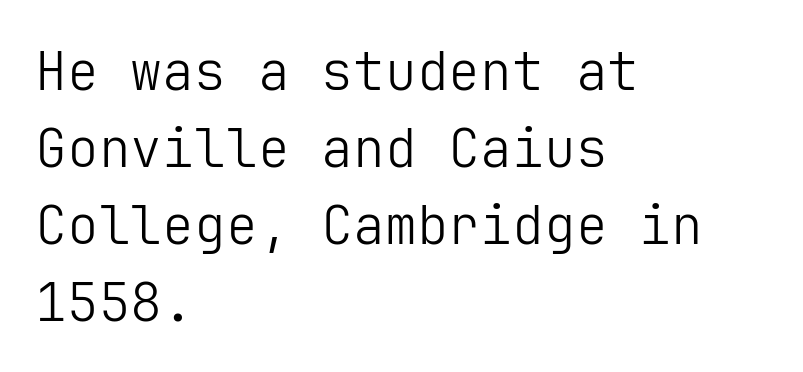
The image shows 53 px light sans-serif type, upright; set left-aligned, normal line spacing (1.45x), normal letter spacing, not underlined; low stroke contrast and a medium x-height.
